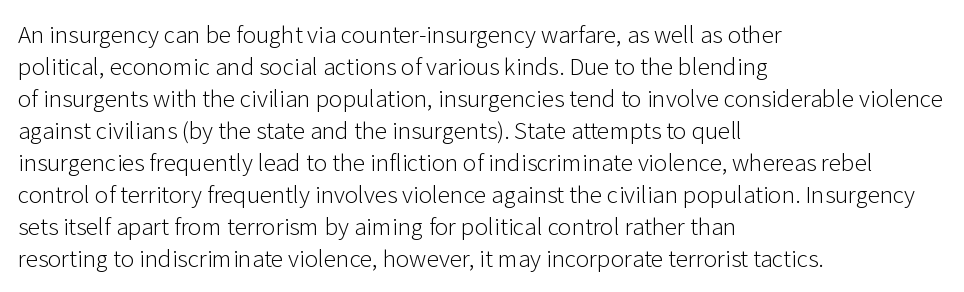
The image shows 25 px text type, upright; set left-aligned, normal line spacing (1.28x), normal letter spacing, not underlined.
